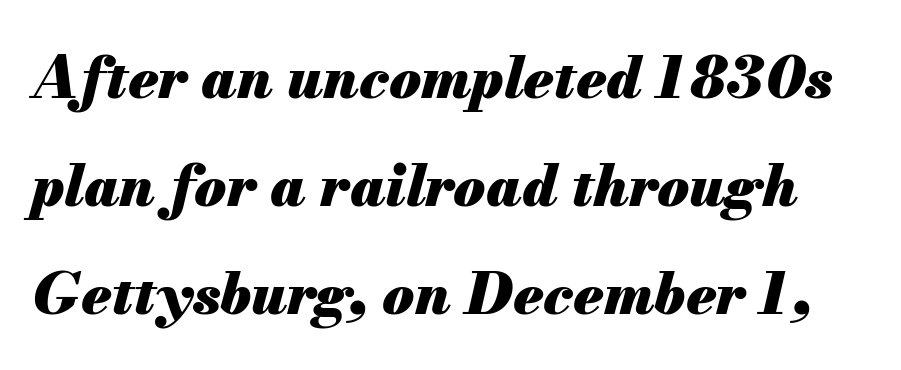
Glance below the letters and you will spot only blank space. Each glyph is drawn with heavy, bold strokes. Compared with ordinary roman type, these characters are visibly tilted. These lines keep a tight, regular rhythm from letter to letter. These lines are rendered in a variable-pitch font.
